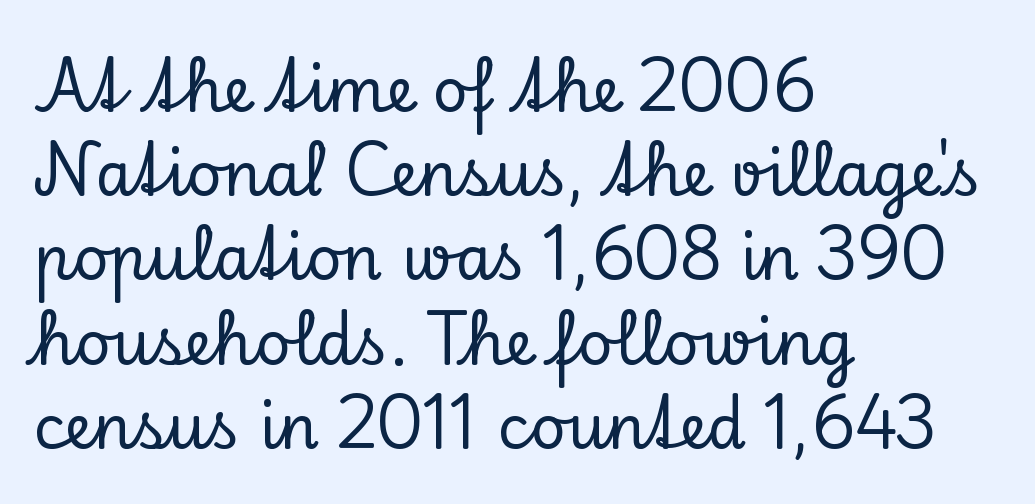
Q: Is the text italic (slanted)? A: No, it is upright.
Q: Is the text underlined? A: No.
Q: How is the paragraph aligned? A: Left-aligned.
Q: Is the spacing between letters normal or unusually wide? A: Normal.
Q: Is the spacing between lines tight, normal or loose? A: Normal.
Q: Width (condensed, normal, or wide)? A: Normal.
Q: Stroke contrast? A: Low.
Q: x-height? A: Small.
Q: Monospaced? A: No.
